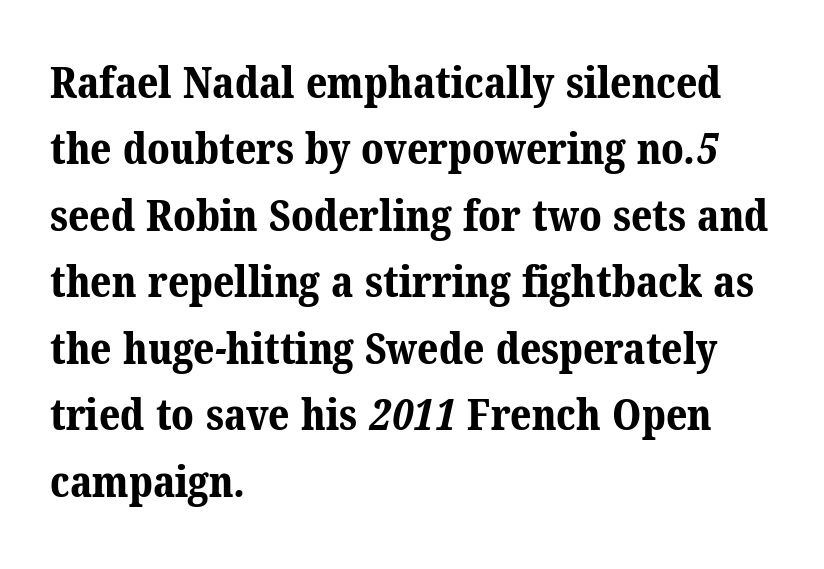
Varying glyph widths throughout — classic text-font behaviour. In terms of letterform style, serifs are clearly present. Plenty of ink on the page — the face is bold. Glance below the letters and you will spot only blank space. Summary of vertical rhythm: regular, with standard interline spacing.
